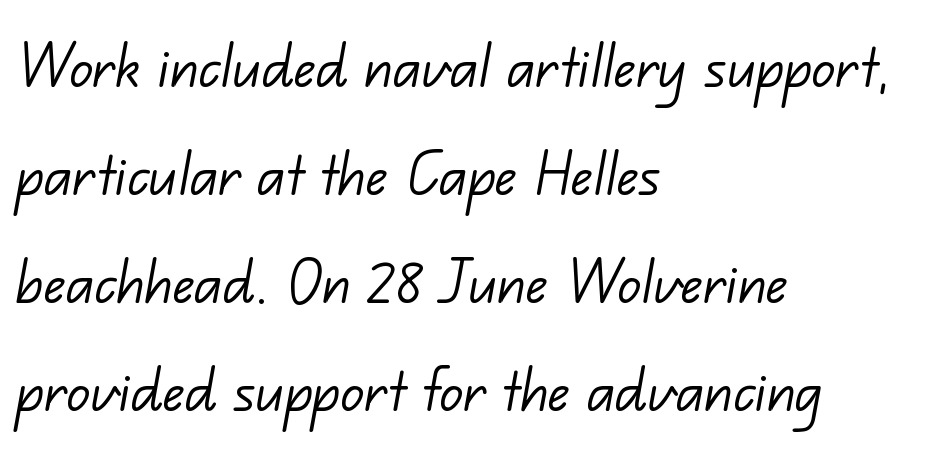
{"serif": "no", "bold": "no", "weight": "light", "width": "normal", "stroke_contrast": "low", "x_height": "small", "monospaced": "no", "underline": "no", "align": "left", "line_spacing": "normal", "line_spacing_ratio": 1.5, "letter_spacing": "normal", "letter_spacing_em": 0.0, "glyph_px": 72}
